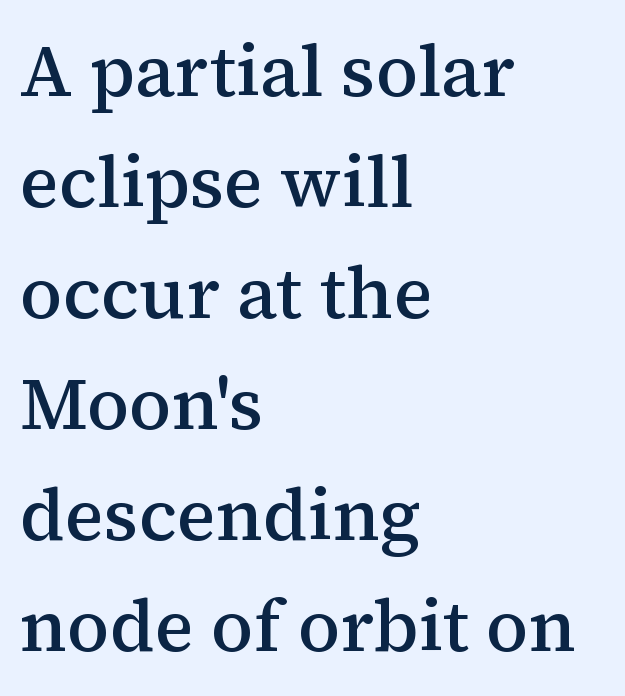
Q: Is the text bold? A: Semi-bold.
Q: Is the text italic (slanted)? A: No, it is upright.
Q: Is the typeface a serif or a sans-serif typeface? A: Serif.
Q: Is the text underlined? A: No.
Q: How is the paragraph aligned? A: Left-aligned.
Q: Is the spacing between letters normal or unusually wide? A: Normal.
Q: Is the spacing between lines tight, normal or loose? A: Normal.
Q: Width (condensed, normal, or wide)? A: Normal.
Q: Stroke contrast? A: Medium.
Q: x-height? A: Medium.
Q: Monospaced? A: No.
